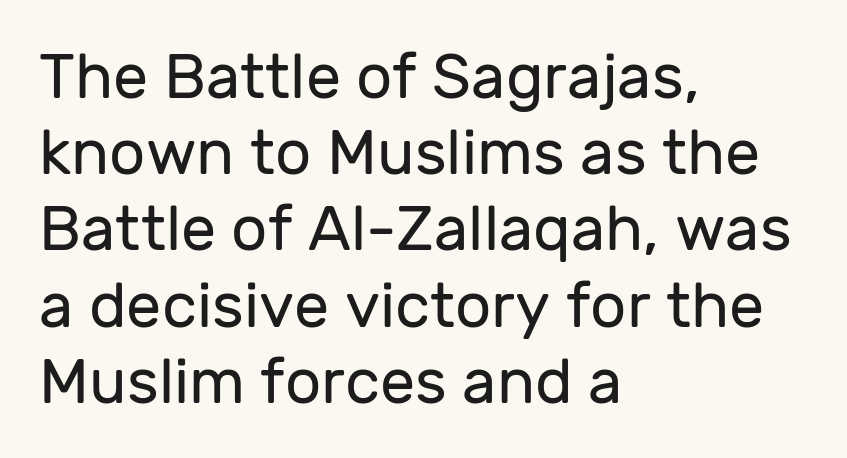
Q: Is the text bold? A: No.
Q: Is the text italic (slanted)? A: No, it is upright.
Q: Is the typeface a serif or a sans-serif typeface? A: Sans-serif.
Q: Is the text underlined? A: No.
Q: How is the paragraph aligned? A: Left-aligned.
Q: Is the spacing between letters normal or unusually wide? A: Normal.
Q: Width (condensed, normal, or wide)? A: Normal.
Q: Stroke contrast? A: Low.
Q: x-height? A: Medium.
Q: Monospaced? A: No.
